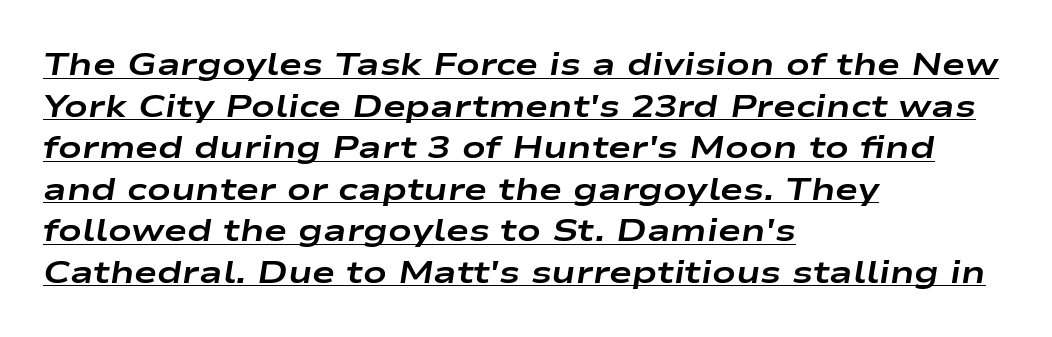
Set as a true bold cut, around the 700 mark. The lines in this sample share a left origin and differ only in where they stop. The letters advance in unequal steps, a hallmark of proportional type. Yep, that's italic — everything's leaning. Underlined type. A normal amount of white space separates one row of letters from the next.
